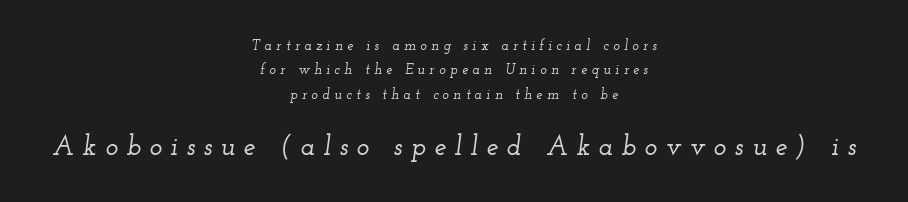
The image shows 27 px text type, italic (leaning right); set centered, line spacing 1.75x, unusually wide letter spacing (+0.31 em), not underlined; the second (bottom) block is 1.93x larger.
